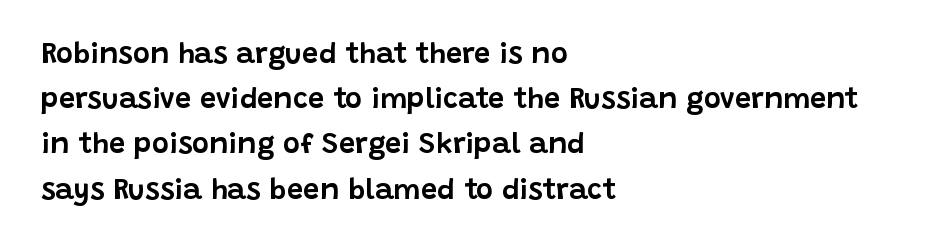
Here the designer chose a conventional face with non-uniform glyph widths. Each line starts at the same left margin while the right side varies. Decoration check: the copy has no underline. Baseline-to-baseline distance is the conventional proportion of letter height.
